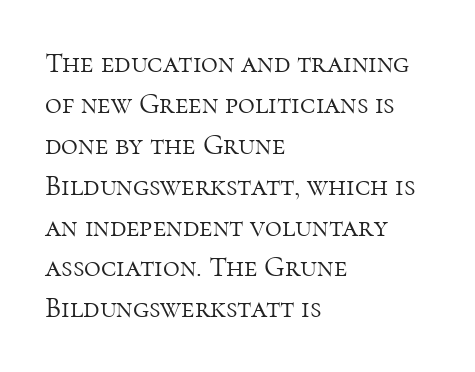
Horizontal bands of white between lines are of average thickness. Posture: straight, roman, zero tilt. Weight: not bold — regular or lighter. The paragraph has a hard left edge and a soft right edge. Varying glyph widths throughout — classic text-font behaviour.
